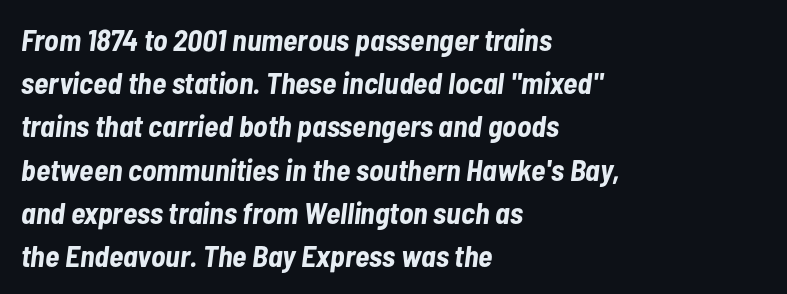
The image shows 30 px bold, condensed type, italic (leaning right); set left-aligned, normal line spacing (1.44x), normal letter spacing, not underlined; low stroke contrast and a medium x-height.
